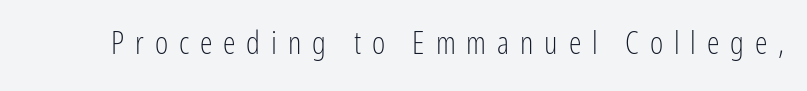
{"serif": "no", "italic": "no", "bold": "no", "weight": "light", "width": "condensed", "stroke_contrast": "low", "x_height": "medium", "monospaced": "no", "underline": "no", "letter_spacing": "wide", "letter_spacing_em": 0.34, "glyph_px": 32}
